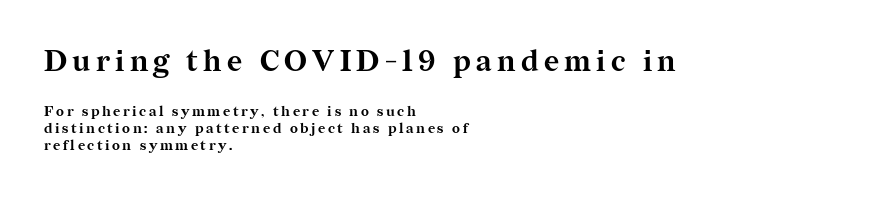
You could not count columns in this text — the font is proportionally spaced. Quick note: underline off. The designer gave the opening block more size than the closing block. Notice how the stems are strictly vertical — no italics here. The characters display serif detailing at their extremities. Chunky letters — that's bold for sure.
